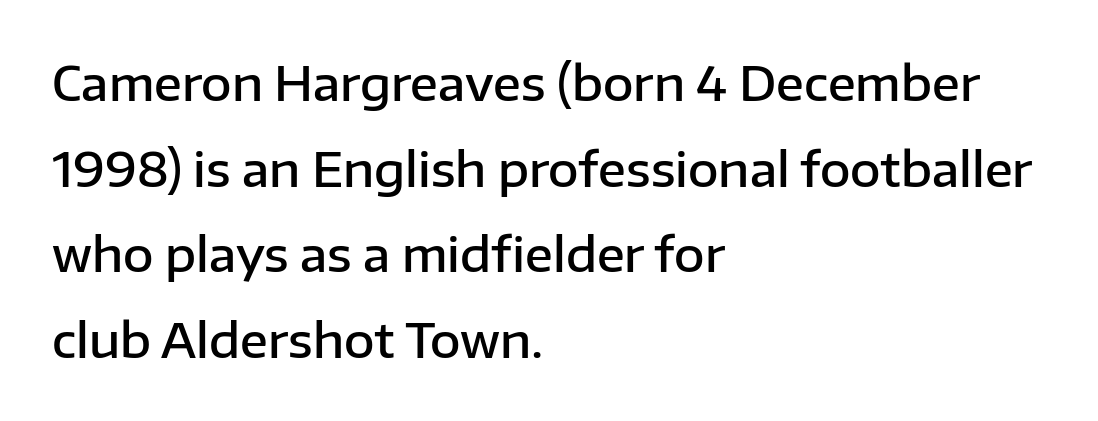
The image shows 47 px semibold sans-serif type, upright; set left-aligned, line spacing 1.82x, normal letter spacing, not underlined; low stroke contrast and a medium x-height.
